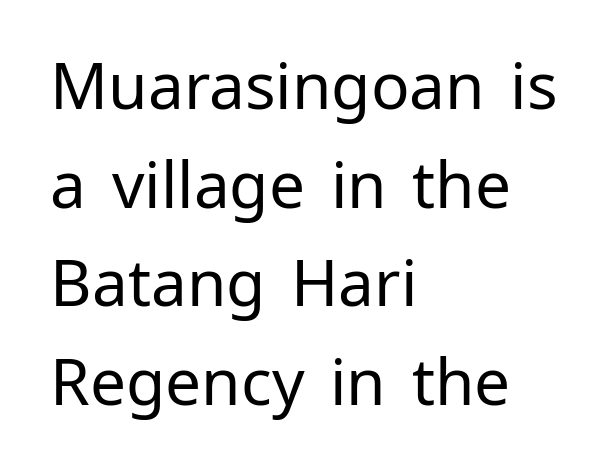
Baseline-to-baseline distance is the conventional proportion of letter height. You could not count columns in this text — the font is proportionally spaced. Inter-character spacing is left at the font's built-in metrics. The typesetting does not lean heavy: it is not bold. The font's upright variant was chosen for this text. Each letter's strokes conclude bluntly, with no projecting serifs.
